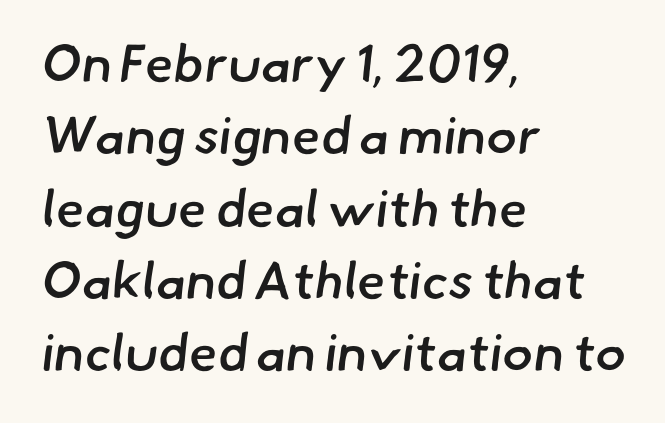
{"serif": "no", "bold": "semi", "weight": "semibold", "width": "normal", "stroke_contrast": "low", "x_height": "small", "monospaced": "no", "underline": "no", "align": "left", "line_spacing": "normal", "line_spacing_ratio": 1.39, "letter_spacing": "normal", "letter_spacing_em": 0.0, "glyph_px": 52}
